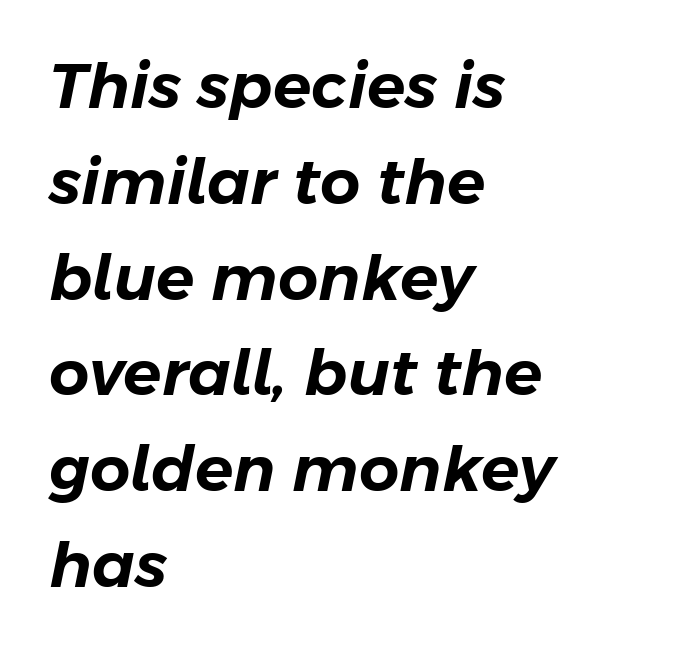
The face used here has a pronounced slope to its letters. There is no visible air inserted between adjacent glyphs. The baseline area is clear. Spacing verdict: proportional, widths tailored to each character. Every row of glyphs begins at an identical x-position on the left.
